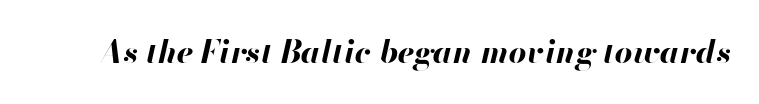
The font's italic variant was chosen for this text. Varying glyph widths throughout — classic text-font behaviour. Lines of text with bare space underneath. Heavy, bold letterforms.
